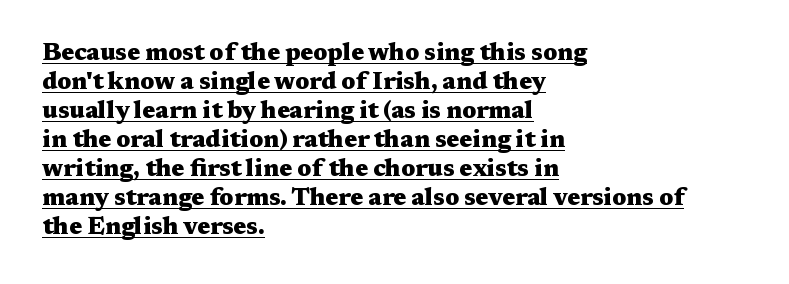
Q: Is the text bold? A: Yes.
Q: Is the text italic (slanted)? A: No, it is upright.
Q: Is the text underlined? A: Yes.
Q: How is the paragraph aligned? A: Left-aligned.
Q: Is the spacing between letters normal or unusually wide? A: Normal.
